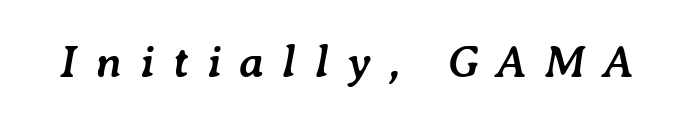
Each glyph is drawn with heavy, bold strokes. Glance below the letters and you will spot only blank space. Proportional: the letters do not fall into vertical columns. Compared with typical body copy, the letter spacing here is much looser. This sample uses an oblique cut, with every glyph tilted off the vertical.
